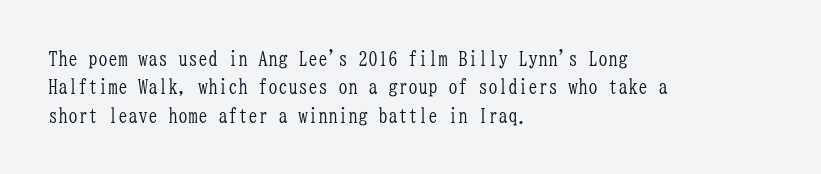
Glyph-to-glyph distance matches everyday printed text. One glance says typical: line gaps are just what's usual. A bare baseline throughout the passage. Does the lettering tilt? It doesn't — this is upright.
